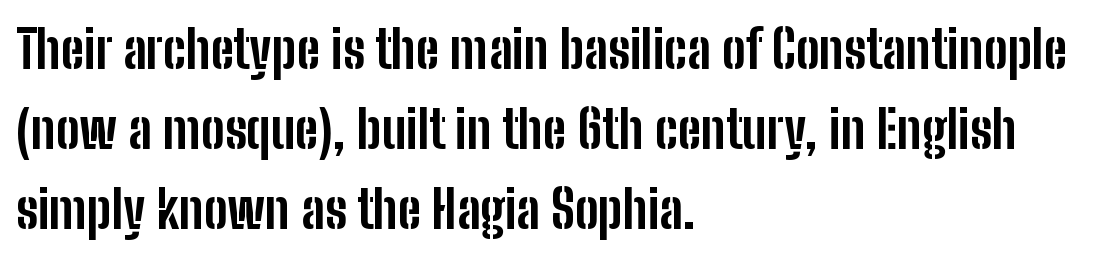
Q: Is the text bold? A: Yes.
Q: Is the text italic (slanted)? A: No, it is upright.
Q: Is the typeface a serif or a sans-serif typeface? A: Sans-serif.
Q: Is the text underlined? A: No.
Q: How is the paragraph aligned? A: Left-aligned.
Q: Is the spacing between letters normal or unusually wide? A: Normal.
Q: Is the spacing between lines tight, normal or loose? A: Normal.
Q: Width (condensed, normal, or wide)? A: Condensed.
Q: Stroke contrast? A: Low.
Q: x-height? A: Medium.
Q: Monospaced? A: No.
